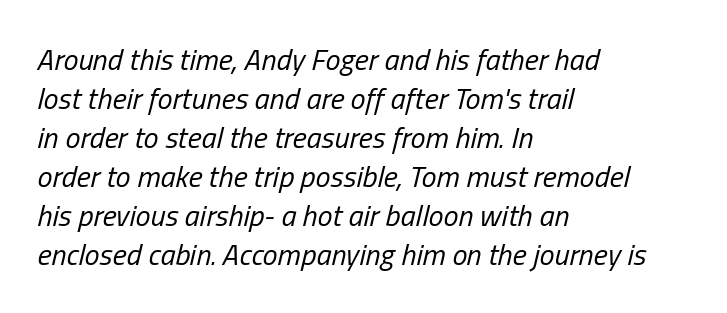
{"italic": "yes", "lean": "right", "slant_degrees": 13, "bold": "no", "weight": "regular", "width": "condensed", "stroke_contrast": "low", "x_height": "medium", "monospaced": "no", "underline": "no", "align": "left", "line_spacing": "normal", "line_spacing_ratio": 1.3, "letter_spacing": "normal", "letter_spacing_em": 0.0, "glyph_px": 30}
